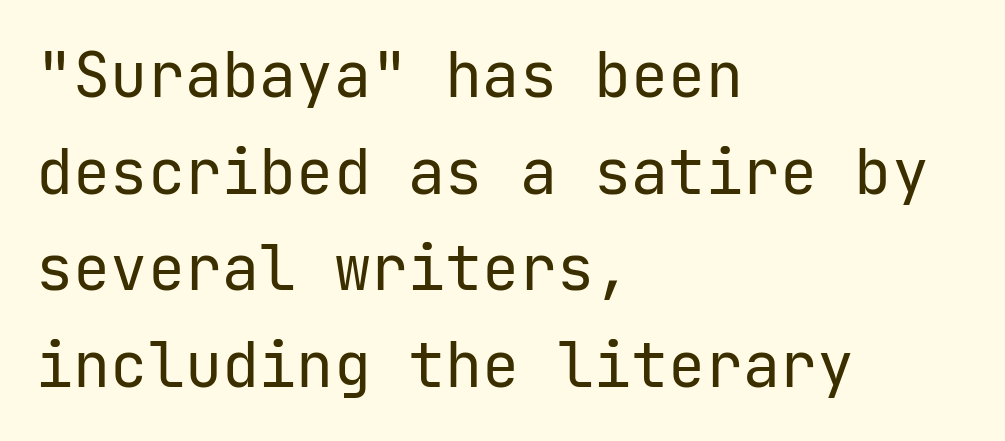
{"serif": "no", "italic": "no", "bold": "no", "weight": "regular", "width": "normal", "stroke_contrast": "low", "x_height": "medium", "monospaced": "yes", "underline": "no", "align": "left", "line_spacing": "normal", "line_spacing_ratio": 1.56, "letter_spacing": "normal", "letter_spacing_em": 0.0, "glyph_px": 62}
